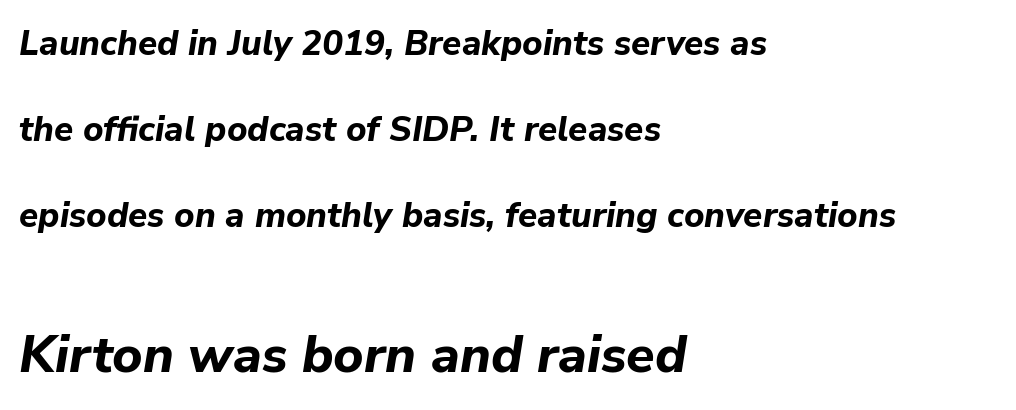
The image shows 52 px bold type, italic (leaning right); set left-aligned, loose line spacing (2.46x), normal letter spacing, not underlined; the second (bottom) block is 1.49x larger; low stroke contrast and a medium x-height.
